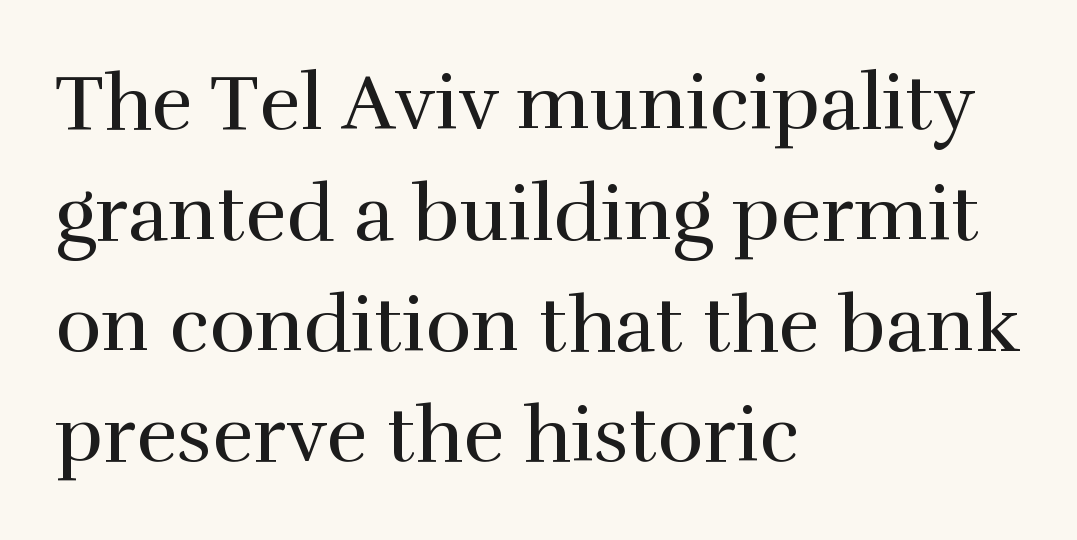
A typesetter would call this leading conventional body-copy spacing. Look at the bottom of the vertical strokes: they flare into serifs here. Reading down the block, your eye returns to a fixed left position each line. Weight: in the light-to-regular range.
